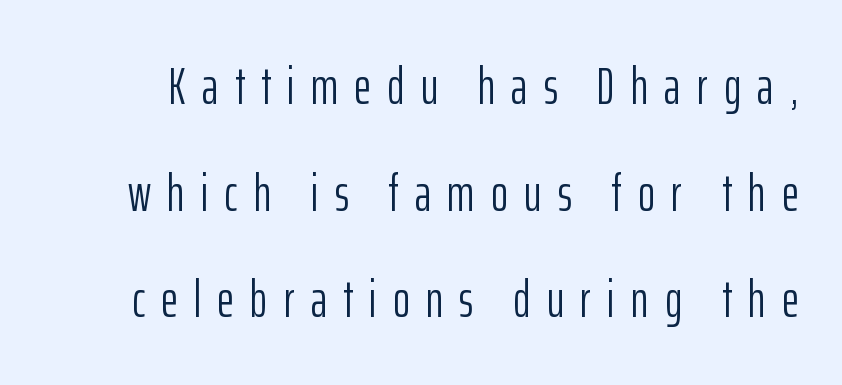
Q: Is the text bold? A: No.
Q: Is the text italic (slanted)? A: No, it is upright.
Q: Is the typeface a serif or a sans-serif typeface? A: Sans-serif.
Q: Is the text underlined? A: No.
Q: Is the spacing between letters normal or unusually wide? A: Unusually wide.
Q: Is the spacing between lines tight, normal or loose? A: Loose.
Q: Width (condensed, normal, or wide)? A: Condensed.
Q: Stroke contrast? A: Low.
Q: x-height? A: Medium.
Q: Monospaced? A: No.
